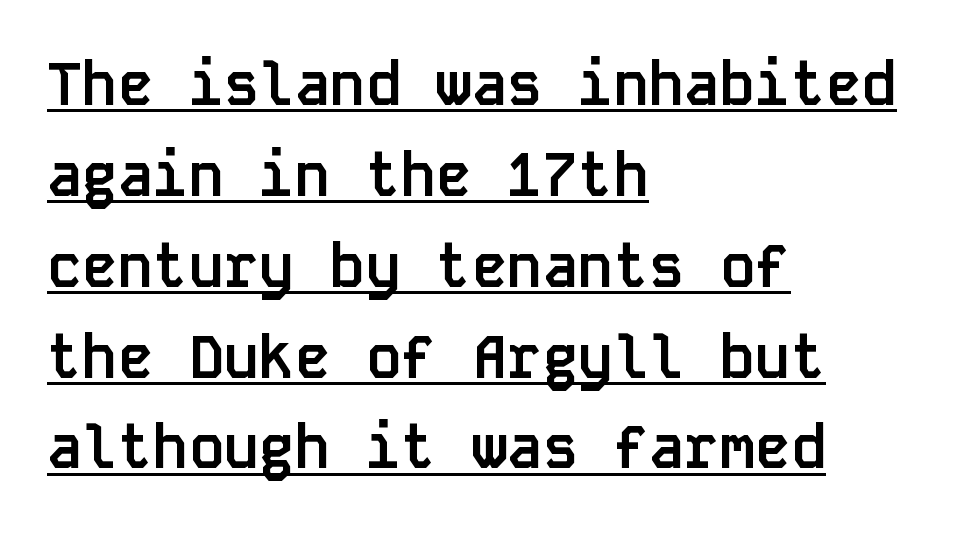
{"serif": "no", "italic": "no", "bold": "yes", "weight": "semibold", "width": "normal", "stroke_contrast": "low", "x_height": "large", "monospaced": "yes", "underline": "yes", "align": "left", "line_spacing": "normal", "line_spacing_ratio": 1.54, "letter_spacing": "normal", "letter_spacing_em": 0.0, "glyph_px": 59}
